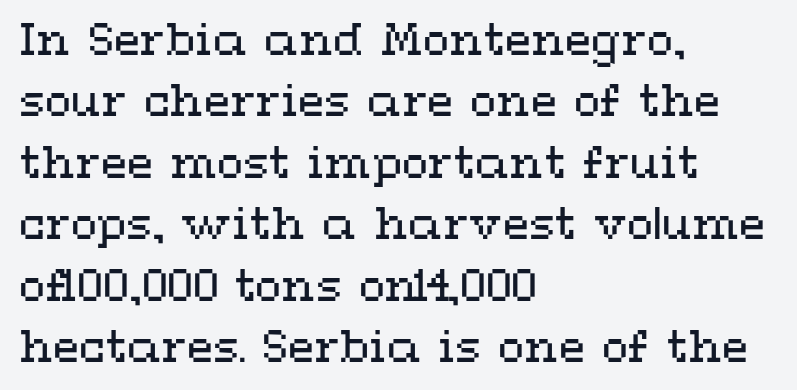
Q: Is the text bold? A: No.
Q: Is the text italic (slanted)? A: No, it is upright.
Q: Is the text underlined? A: No.
Q: How is the paragraph aligned? A: Left-aligned.
Q: Is the spacing between letters normal or unusually wide? A: Normal.
Q: Is the spacing between lines tight, normal or loose? A: Normal.
Q: Width (condensed, normal, or wide)? A: Wide.
Q: Stroke contrast? A: Medium.
Q: x-height? A: Medium.
Q: Monospaced? A: No.
